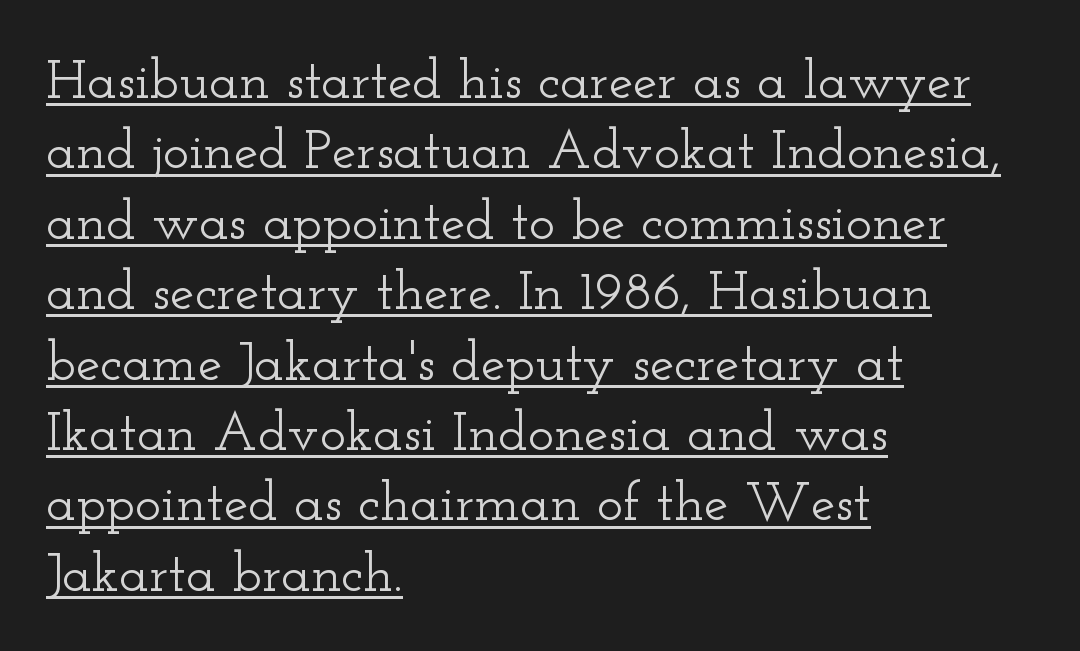
{"serif": "yes", "italic": "no", "width": "wide", "stroke_contrast": "low", "x_height": "small", "monospaced": "no", "underline": "yes", "align": "left", "line_spacing": "normal", "line_spacing_ratio": 1.28, "letter_spacing": "normal", "letter_spacing_em": 0.0, "glyph_px": 55}
